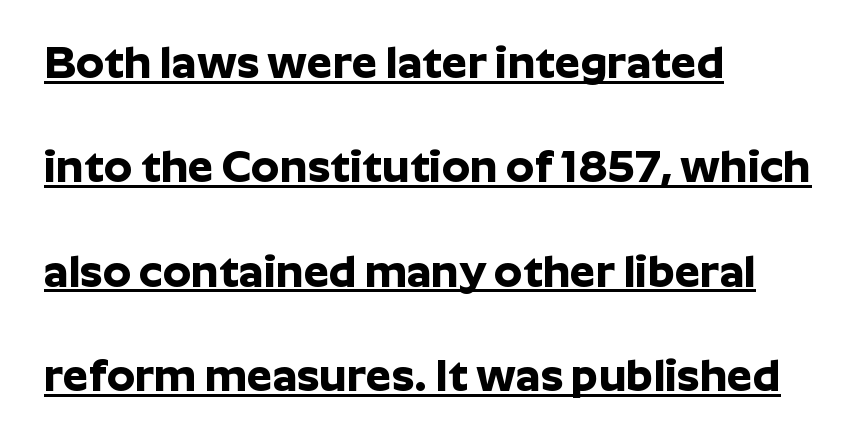
Tracking value appears to be zero — textbook default spacing. The face used here has the dense, thick strokes of a bold. In terms of leading, this rendering errs on the spacious side. The string is rendered with underlining switched on.
